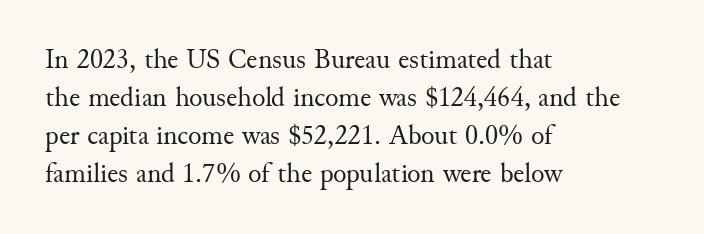
Q: Is the text bold? A: No.
Q: Is the text italic (slanted)? A: No, it is upright.
Q: Is the typeface a serif or a sans-serif typeface? A: Serif.
Q: Is the text underlined? A: No.
Q: How is the paragraph aligned? A: Left-aligned.
Q: Is the spacing between letters normal or unusually wide? A: Normal.
Q: Is the spacing between lines tight, normal or loose? A: Normal.
Q: Width (condensed, normal, or wide)? A: Normal.
Q: Stroke contrast? A: Medium.
Q: x-height? A: Small.
Q: Monospaced? A: No.
